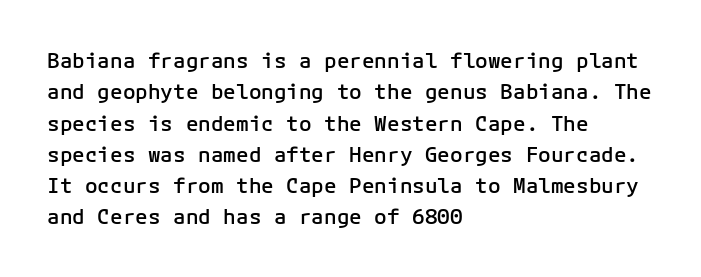
Q: Is the text bold? A: Semi-bold.
Q: Is the text italic (slanted)? A: No, it is upright.
Q: Is the text underlined? A: No.
Q: How is the paragraph aligned? A: Left-aligned.
Q: Is the spacing between letters normal or unusually wide? A: Normal.
Q: Is the spacing between lines tight, normal or loose? A: Normal.
